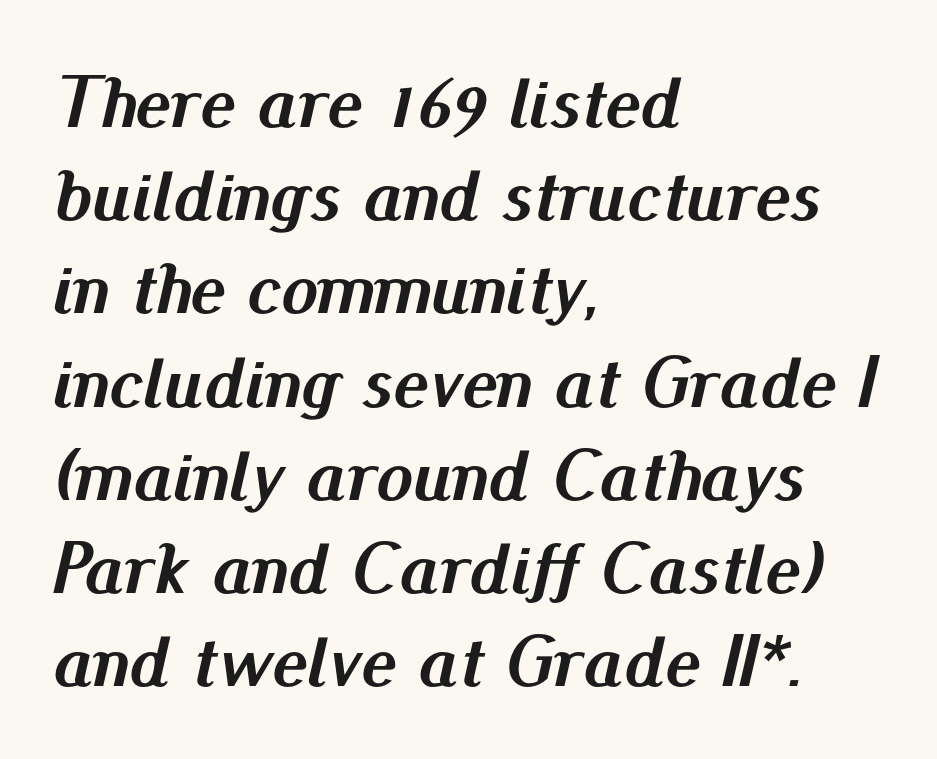
Vertically, the passage feels balanced, rows spaced as you'd expect. All the whitespace from short lines collects on the right. Spacing between characters is what you'd get straight out of the box. Notice how thick the strokes are: this is what a full bold looks like. Check under the words: just untouched page. The specimen reads as italic at a glance.
